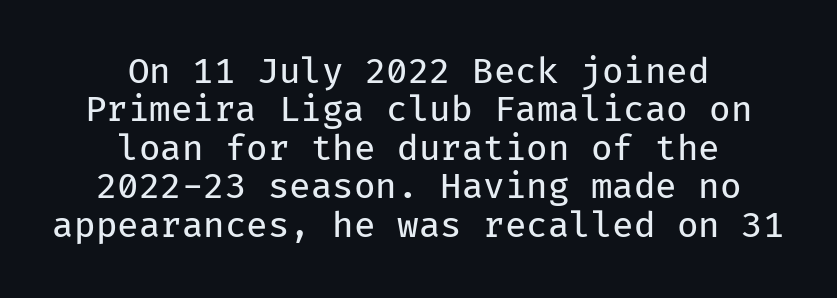
Is this a heavy cut? Hardly; it is regular or lighter. The whitespace from short lines is split evenly between both sides. This sample trades vertical openness for compactness between lines. No feet cap the strokes, marking this as sans-serif type. Rule under the text: the space is simply empty.
